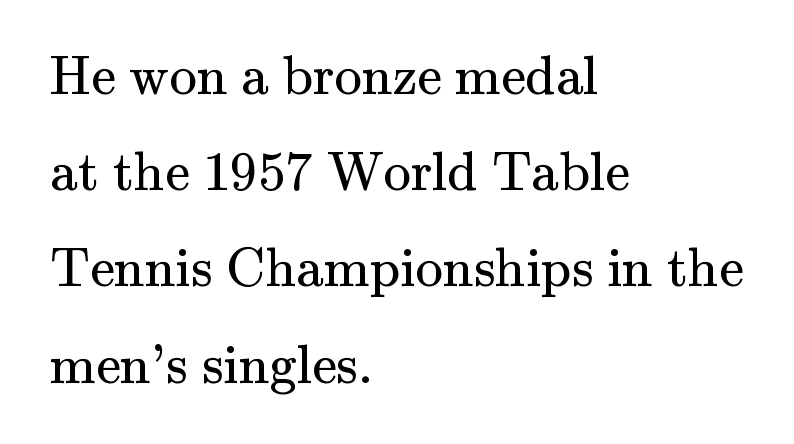
Q: Is the text bold? A: No.
Q: Is the text italic (slanted)? A: No, it is upright.
Q: Is the typeface a serif or a sans-serif typeface? A: Serif.
Q: Is the text underlined? A: No.
Q: How is the paragraph aligned? A: Left-aligned.
Q: Is the spacing between letters normal or unusually wide? A: Normal.
Q: Width (condensed, normal, or wide)? A: Normal.
Q: Stroke contrast? A: Medium.
Q: x-height? A: Small.
Q: Monospaced? A: No.
